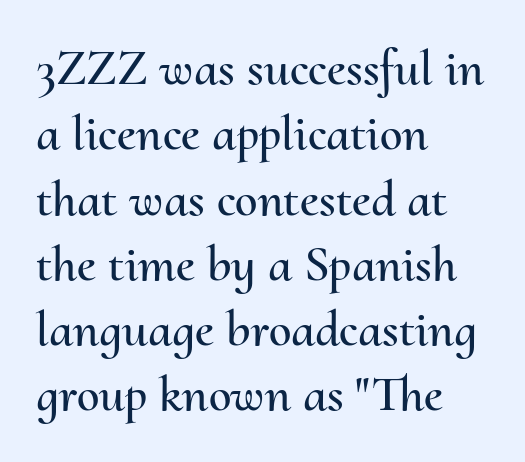
The image shows 51 px text type, upright; set left-aligned, normal line spacing (1.28x), normal letter spacing, not underlined; medium stroke contrast and a small x-height.
